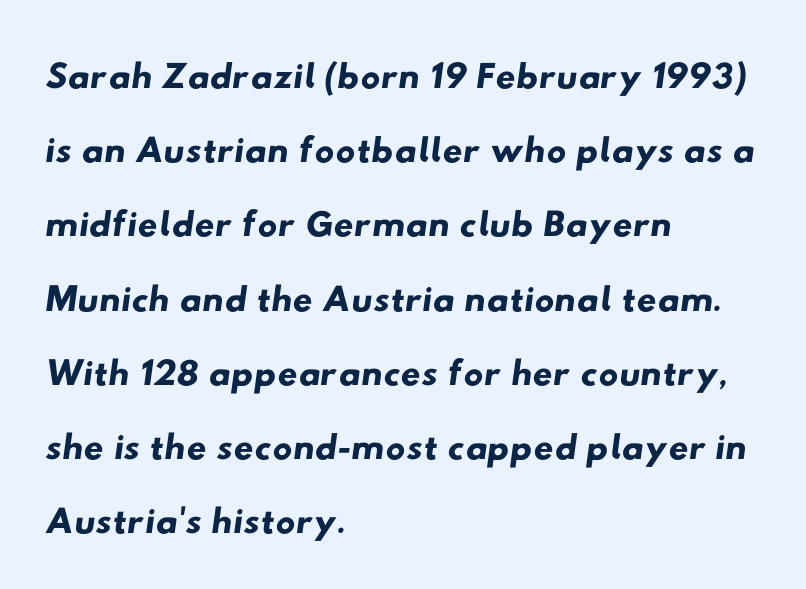
You could not count columns in this text — the font is proportionally spaced. A typesetter would call this zero additional tracking. Clear beneath every line of the passage. The rendering uses a moderate line-height, typical for paragraphs.
